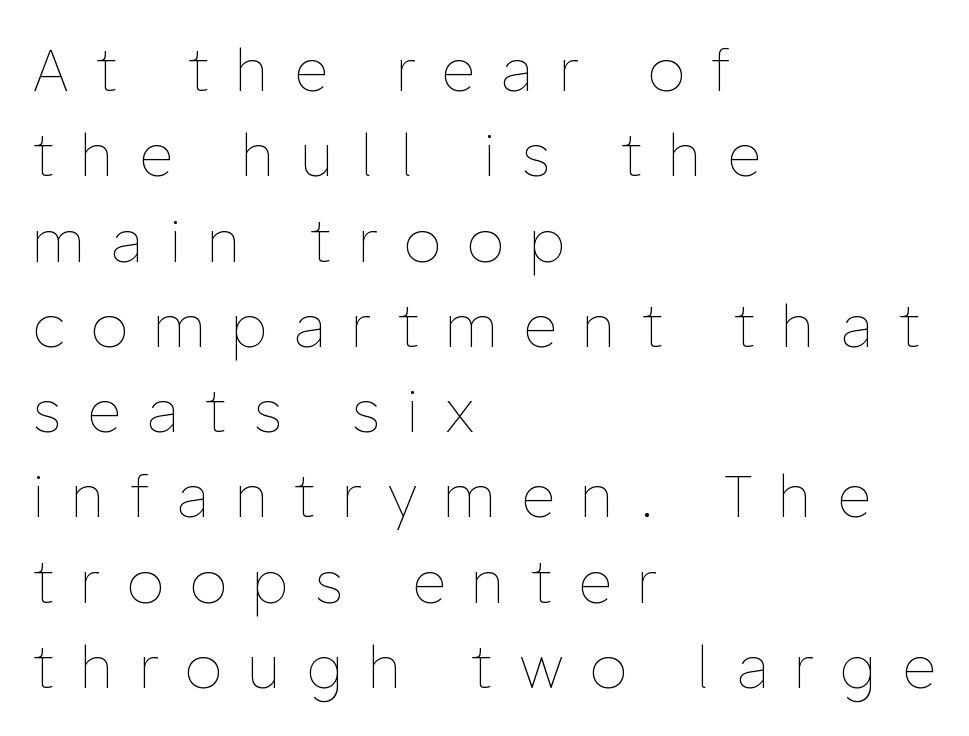
Q: Is the text bold? A: No.
Q: Is the text italic (slanted)? A: No, it is upright.
Q: Is the text underlined? A: No.
Q: How is the paragraph aligned? A: Left-aligned.
Q: Is the spacing between letters normal or unusually wide? A: Unusually wide.
Q: Is the spacing between lines tight, normal or loose? A: Normal.
Q: Width (condensed, normal, or wide)? A: Normal.
Q: Stroke contrast? A: Low.
Q: x-height? A: Medium.
Q: Monospaced? A: No.
